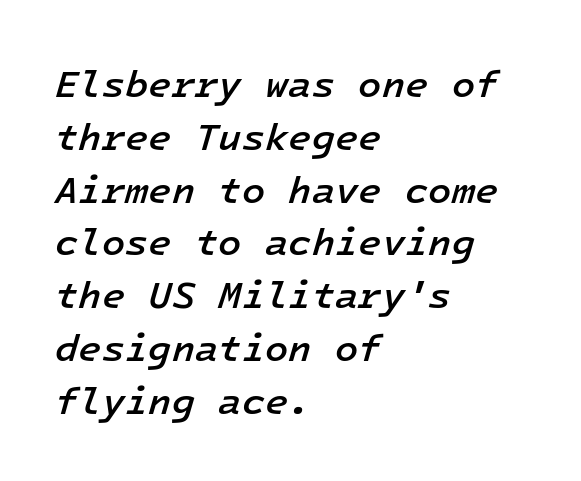
Q: Is the text bold? A: Semi-bold.
Q: Is the text italic (slanted)? A: Yes, it leans right by about 16 degrees.
Q: Is the text underlined? A: No.
Q: How is the paragraph aligned? A: Left-aligned.
Q: Is the spacing between letters normal or unusually wide? A: Normal.
Q: Is the spacing between lines tight, normal or loose? A: Normal.
Q: Width (condensed, normal, or wide)? A: Normal.
Q: Stroke contrast? A: Low.
Q: x-height? A: Medium.
Q: Monospaced? A: Yes.
